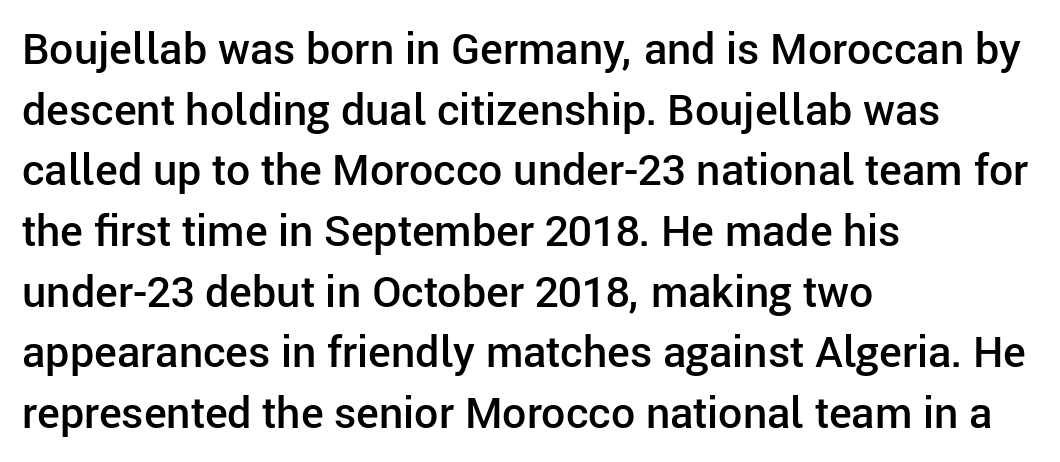
Each row of text sits above clean, open space. The rendering uses a semibold face; strokes are thickened but not to full bold. Nope, no serifs anywhere on these letters. How are the letters spaced? Ordinarily, with no added tracking.
